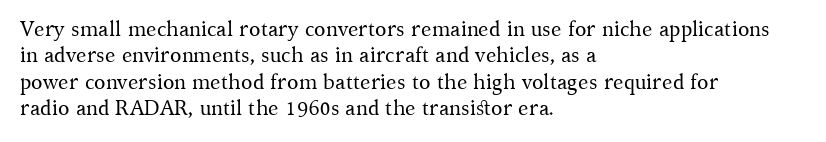
The image shows 21 px text type, upright; set left-aligned, normal line spacing (1.26x), normal letter spacing, not underlined.
